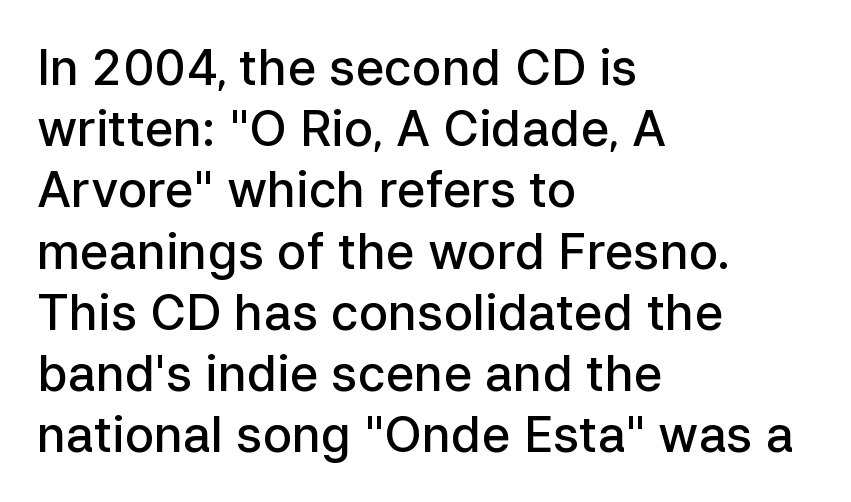
Q: Is the text bold? A: Semi-bold.
Q: Is the text italic (slanted)? A: No, it is upright.
Q: Is the typeface a serif or a sans-serif typeface? A: Sans-serif.
Q: Is the text underlined? A: No.
Q: How is the paragraph aligned? A: Left-aligned.
Q: Is the spacing between letters normal or unusually wide? A: Normal.
Q: Is the spacing between lines tight, normal or loose? A: Normal.
Q: Width (condensed, normal, or wide)? A: Normal.
Q: Stroke contrast? A: Low.
Q: x-height? A: Medium.
Q: Monospaced? A: No.
